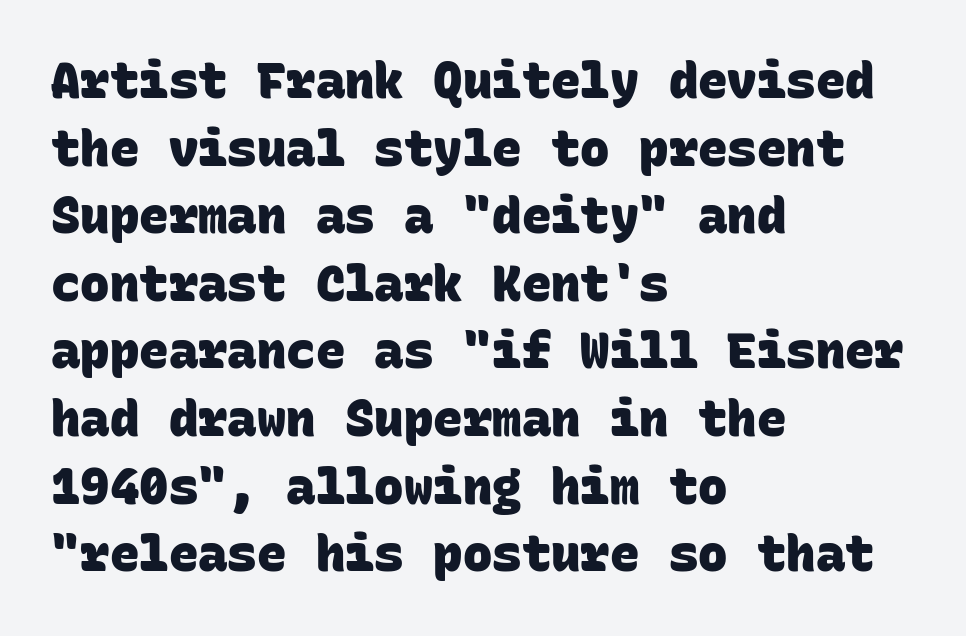
Q: Is the text bold? A: Yes.
Q: Is the typeface a serif or a sans-serif typeface? A: Sans-serif.
Q: Is the text underlined? A: No.
Q: How is the paragraph aligned? A: Left-aligned.
Q: Is the spacing between letters normal or unusually wide? A: Normal.
Q: Is the spacing between lines tight, normal or loose? A: Normal.
Q: Width (condensed, normal, or wide)? A: Normal.
Q: Stroke contrast? A: Low.
Q: x-height? A: Large.
Q: Monospaced? A: Yes.
